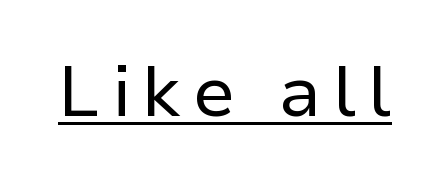
{"serif": "no", "italic": "no", "bold": "no", "weight": "regular", "width": "normal", "stroke_contrast": "low", "x_height": "medium", "monospaced": "no", "underline": "yes", "glyph_px": 72}
